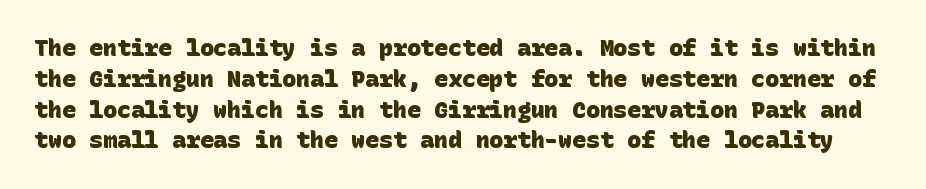
Leading: standard. The specimen omits any rule beneath the text block's lines. A typesetter would call this zero additional tracking. The rendering uses a bold face; every stroke is thick and dark.
